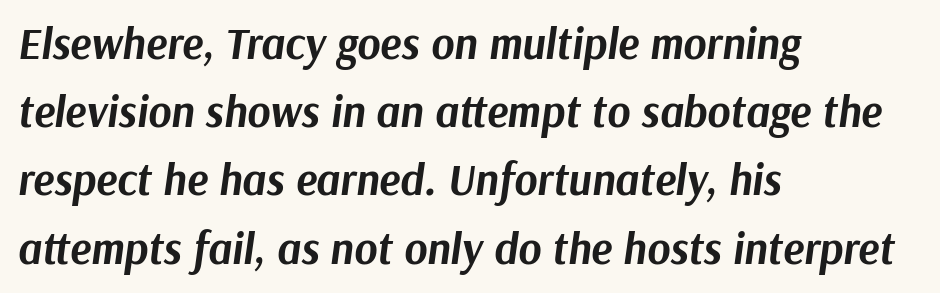
{"italic": "yes", "lean": "right", "slant_degrees": 9, "bold": "yes", "weight": "bold", "width": "normal", "stroke_contrast": "medium", "x_height": "medium", "monospaced": "no", "underline": "no", "align": "left", "line_spacing": "normal", "line_spacing_ratio": 1.55, "letter_spacing": "normal", "letter_spacing_em": 0.0, "glyph_px": 44}
